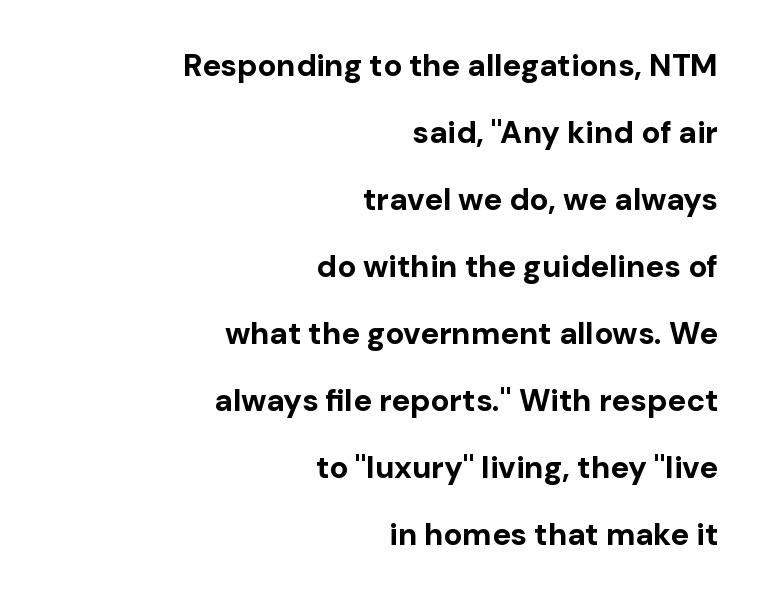
Proportional: the letters do not fall into vertical columns. The font is running at its bold setting. A clean baseline with only descenders dipping below it. Nothing unusual about the tracking: characters are spaced as the font intends. Tall strokes in this sample are plumb rather than angled. A student would call this right alignment; a typographer would say flush right, rag left.
